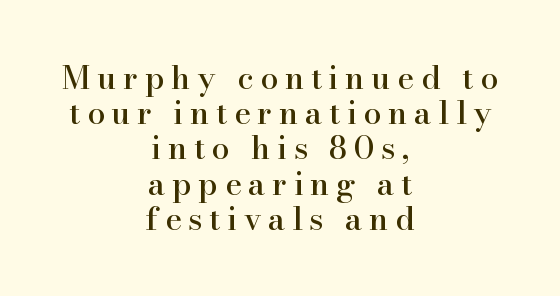
Observe the wide spacing: letters keep a clear distance from each other. Type style note: has serifs. Is there any slant? The stems are plumb. What's the leading like? Squeezed, with rows nearly overlapping.
